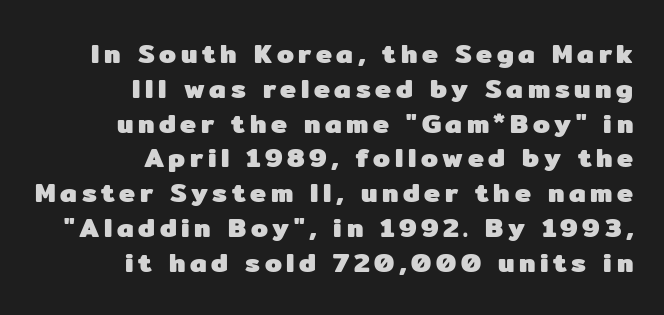
The image shows 27 px bold type, upright; set right-aligned, normal line spacing (1.29x), not underlined.
